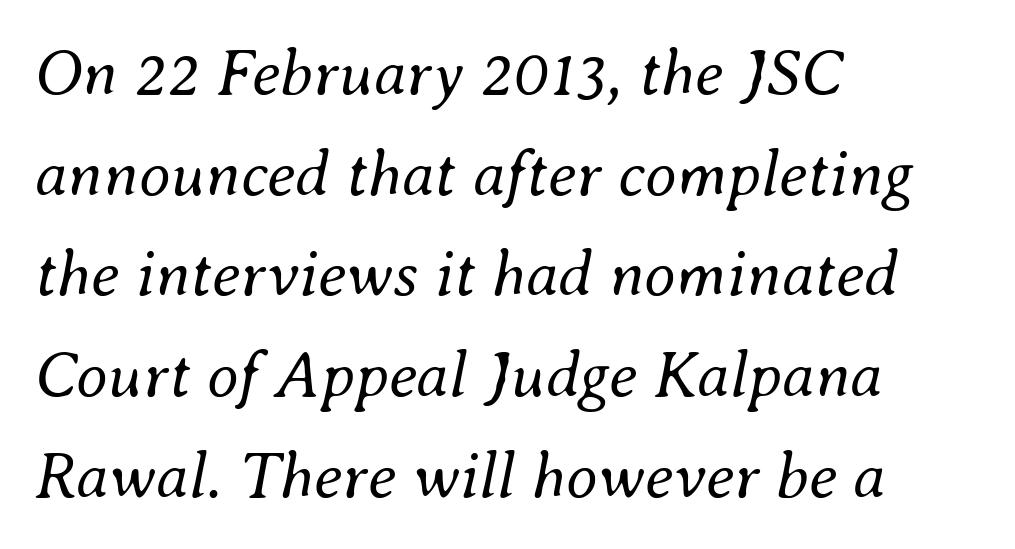
Q: Is the text bold? A: No.
Q: Is the text italic (slanted)? A: Yes, it leans right by about 8 degrees.
Q: Is the text underlined? A: No.
Q: How is the paragraph aligned? A: Left-aligned.
Q: Is the spacing between letters normal or unusually wide? A: Normal.
Q: Is the spacing between lines tight, normal or loose? A: Normal.
Q: Width (condensed, normal, or wide)? A: Normal.
Q: Stroke contrast? A: Medium.
Q: x-height? A: Small.
Q: Monospaced? A: No.
